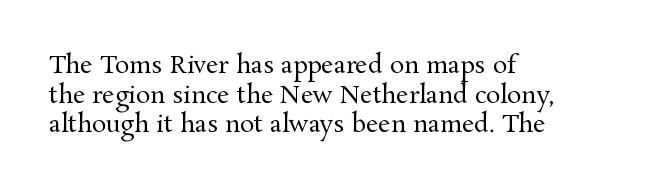
Words appear dense and cohesive because spacing is normal. Stem width sits at or under what a default text font uses. Honestly, there is no underline to notice here at all. The lettering stays uniformly vertical, giving the passage a roman look.
